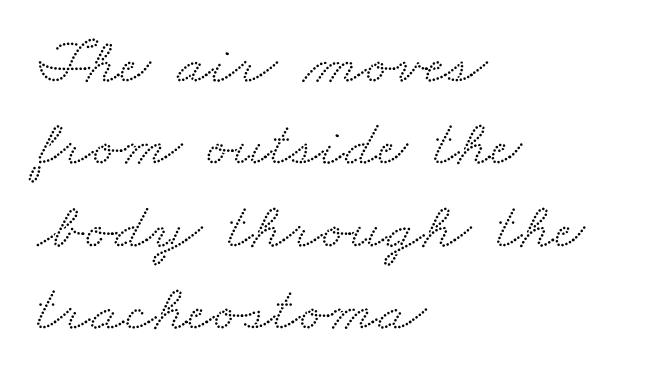
Q: Is the typeface a serif or a sans-serif typeface? A: Serif.
Q: Is the text underlined? A: No.
Q: How is the paragraph aligned? A: Left-aligned.
Q: Is the spacing between letters normal or unusually wide? A: Normal.
Q: Is the spacing between lines tight, normal or loose? A: Normal.
Q: Width (condensed, normal, or wide)? A: Wide.
Q: Stroke contrast? A: Medium.
Q: x-height? A: Small.
Q: Monospaced? A: No.
